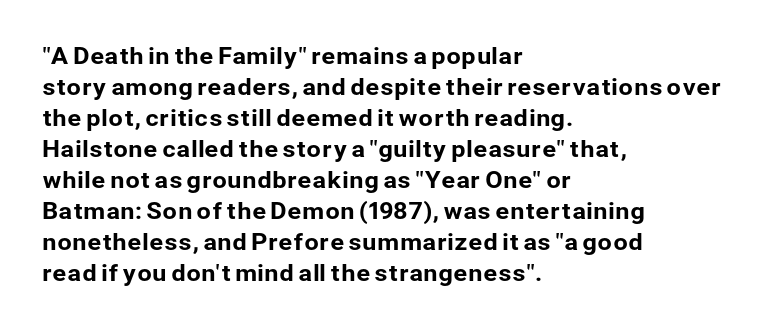
Q: Is the text italic (slanted)? A: No, it is upright.
Q: Is the text underlined? A: No.
Q: How is the paragraph aligned? A: Left-aligned.
Q: Is the spacing between letters normal or unusually wide? A: Normal.
Q: Is the spacing between lines tight, normal or loose? A: Normal.
